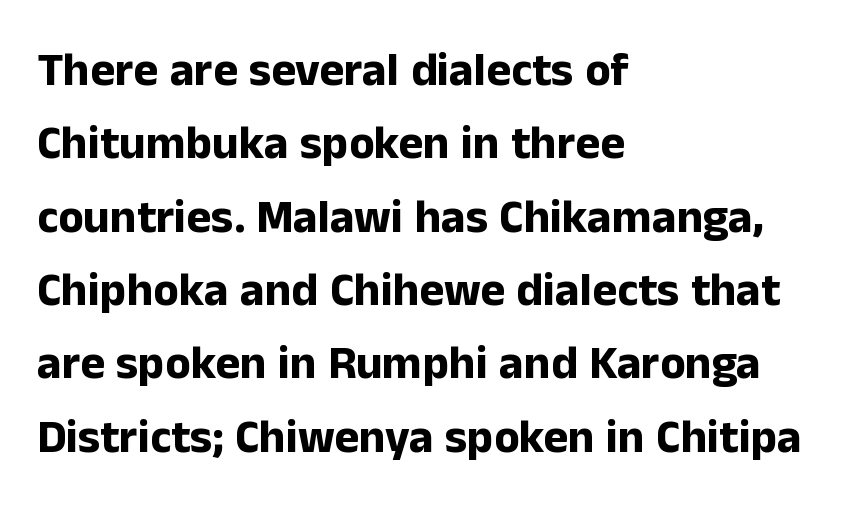
{"serif": "no", "italic": "no", "bold": "yes", "weight": "bold", "width": "normal", "stroke_contrast": "low", "x_height": "medium", "monospaced": "no", "underline": "no", "align": "left", "line_spacing": "normal", "line_spacing_ratio": 1.56, "letter_spacing": "normal", "letter_spacing_em": 0.0, "glyph_px": 47}
